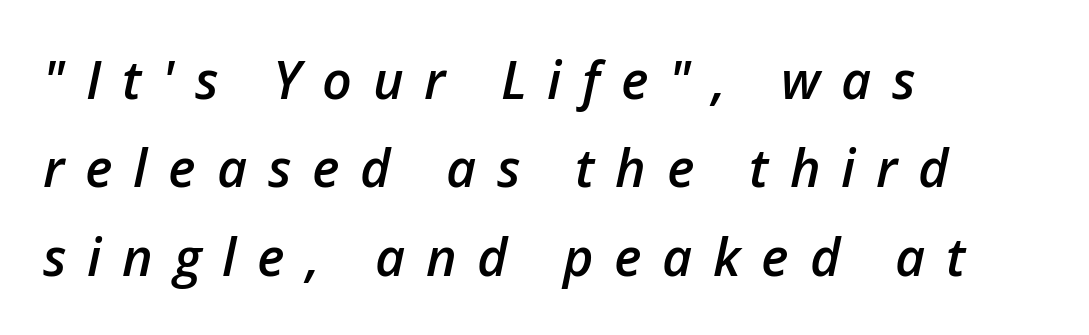
Q: Is the text bold? A: Semi-bold.
Q: Is the text italic (slanted)? A: Yes, it leans right by about 12 degrees.
Q: Is the text underlined? A: No.
Q: How is the paragraph aligned? A: Left-aligned.
Q: Is the spacing between letters normal or unusually wide? A: Unusually wide.
Q: Is the spacing between lines tight, normal or loose? A: Normal.
Q: Width (condensed, normal, or wide)? A: Normal.
Q: Stroke contrast? A: Low.
Q: x-height? A: Medium.
Q: Monospaced? A: No.
